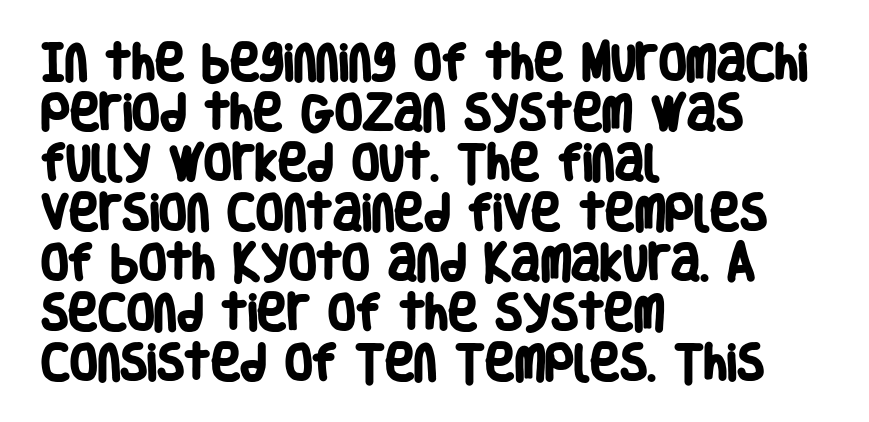
Nobody drew a line under any word here. In terms of letterspacing, this is plain default setting. Type style note: lacks serifs. Here the designer chose a conventional face with non-uniform glyph widths.
